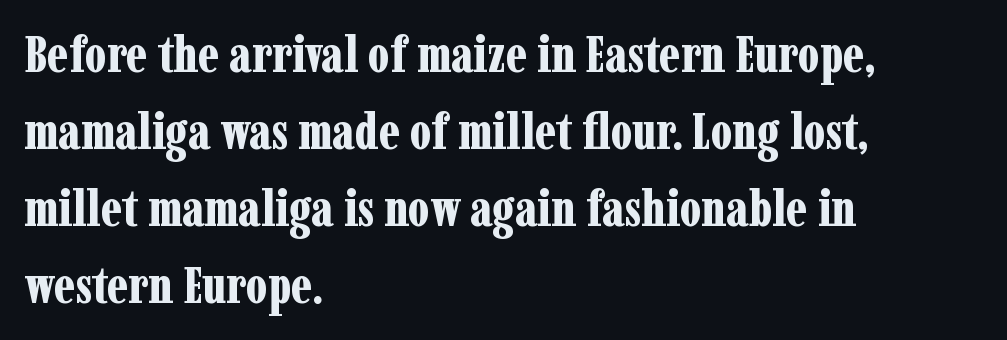
You could call the tracking neutral — neither tight nor loose. A clean baseline with only descenders dipping below it. Evenly set lines give the paragraph a standard silhouette. The specimen reads as upright at a glance. How heavy is the stroke? Heavy — this is a bold. The paragraph has a hard left edge and a soft right edge.
